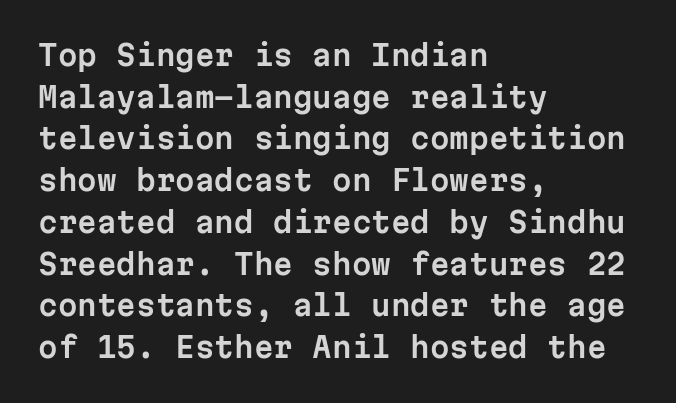
The image shows 28 px sans-serif type, upright, monospaced; set left-aligned, normal line spacing (1.49x), normal letter spacing, not underlined; low stroke contrast and a medium x-height.
